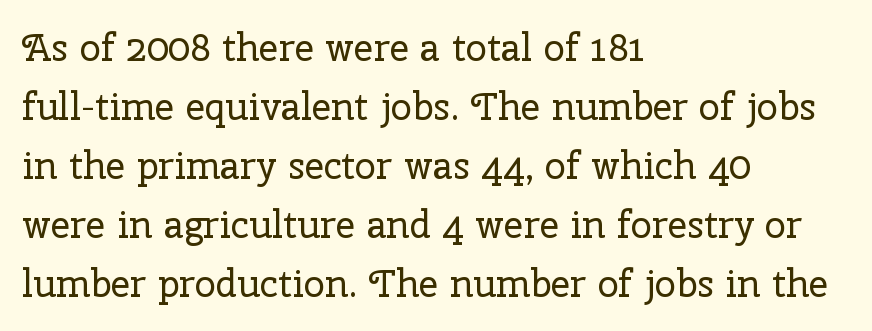
The image shows 38 px regular-weight serif type, upright; set left-aligned, normal line spacing (1.55x), normal letter spacing, not underlined; low stroke contrast and a medium x-height.
